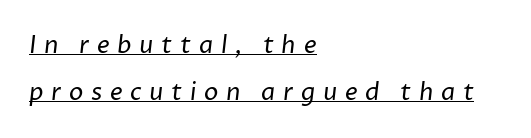
Q: Is the text bold? A: No.
Q: Is the text underlined? A: Yes.
Q: How is the paragraph aligned? A: Left-aligned.
Q: Is the spacing between letters normal or unusually wide? A: Unusually wide.
Q: Is the spacing between lines tight, normal or loose? A: Loose.
